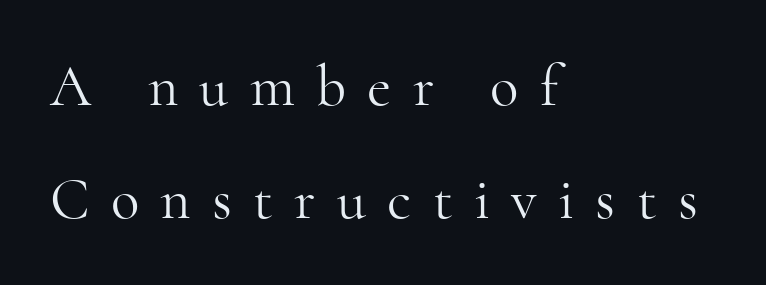
Q: Is the text bold? A: No.
Q: Is the text italic (slanted)? A: No, it is upright.
Q: Is the typeface a serif or a sans-serif typeface? A: Serif.
Q: Is the text underlined? A: No.
Q: How is the paragraph aligned? A: Left-aligned.
Q: Is the spacing between letters normal or unusually wide? A: Unusually wide.
Q: Is the spacing between lines tight, normal or loose? A: Loose.
Q: Width (condensed, normal, or wide)? A: Normal.
Q: Stroke contrast? A: High.
Q: x-height? A: Small.
Q: Monospaced? A: No.
